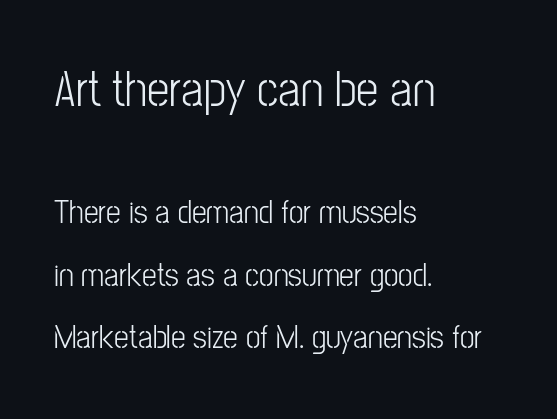
{"serif": "no", "italic": "no", "bold": "no", "weight": "light", "width": "condensed", "stroke_contrast": "low", "x_height": "medium", "monospaced": "no", "underline": "no", "align": "left", "line_spacing": "loose", "line_spacing_ratio": 1.9, "letter_spacing": "normal", "letter_spacing_em": 0.0, "larger_block": "first", "size_ratio": 1.52, "glyph_px": 50}
